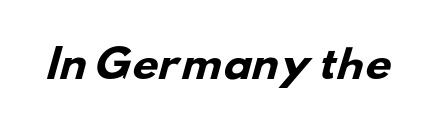
The image shows 37 px heavy, wide sans-serif type; set normal letter spacing, not underlined; low stroke contrast and a small x-height.
